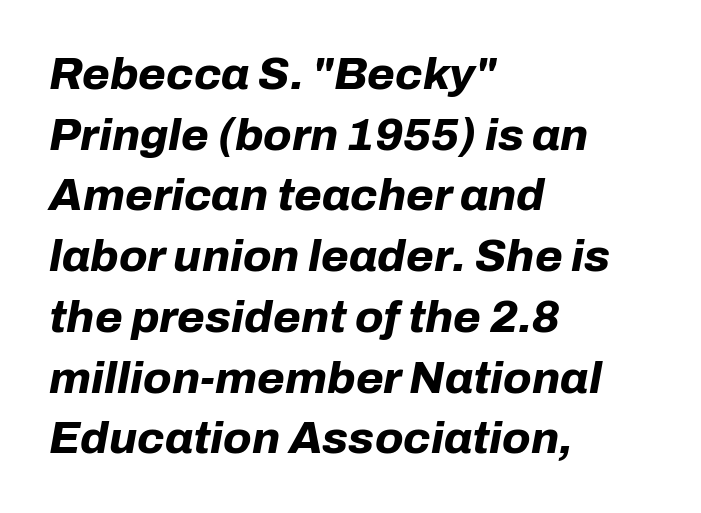
The string is rendered with underlining switched off. Horizontally, the lines are justified to the leading edge only. The passage shown is typed in a proportional face where columns would drift. The glyphs have the mass of a bold cut.
